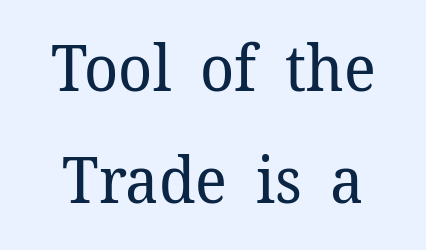
Q: Is the text bold? A: No.
Q: Is the text italic (slanted)? A: No, it is upright.
Q: Is the typeface a serif or a sans-serif typeface? A: Serif.
Q: Is the text underlined? A: No.
Q: Is the spacing between letters normal or unusually wide? A: Normal.
Q: Width (condensed, normal, or wide)? A: Normal.
Q: Stroke contrast? A: Low.
Q: x-height? A: Medium.
Q: Monospaced? A: No.
